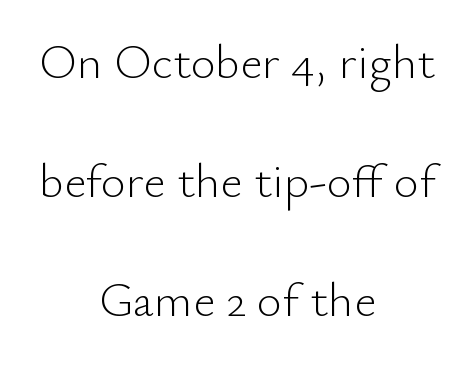
Q: Is the text bold? A: No.
Q: Is the text italic (slanted)? A: No, it is upright.
Q: Is the typeface a serif or a sans-serif typeface? A: Sans-serif.
Q: Is the text underlined? A: No.
Q: How is the paragraph aligned? A: Centered.
Q: Is the spacing between letters normal or unusually wide? A: Normal.
Q: Is the spacing between lines tight, normal or loose? A: Loose.
Q: Width (condensed, normal, or wide)? A: Normal.
Q: Stroke contrast? A: Low.
Q: x-height? A: Small.
Q: Monospaced? A: No.
